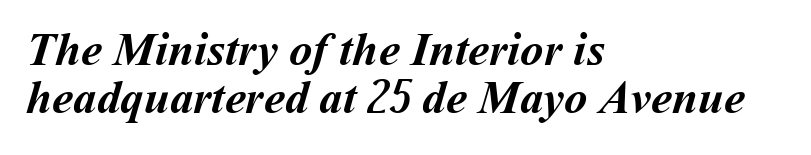
Is there much room between lines? No — they nearly touch. Does the weight exceed regular? Yes, all the way to bold. The letters advance in unequal steps, a hallmark of proportional type. The compositor pushed each line to the left boundary.
